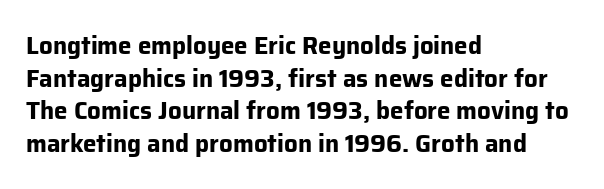
The image shows 24 px bold type, upright; set left-aligned, normal line spacing (1.36x), normal letter spacing, not underlined.
